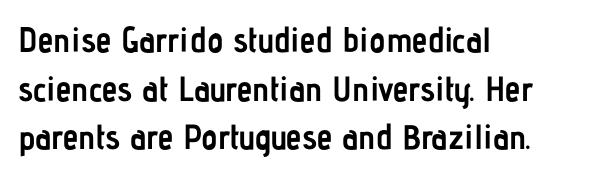
The passage shown is typed in a proportional face where columns would drift. The vertical gap from one line to the next is medium. Only glyphs here, with clear space below each row. The font family rendered here belongs to the sans-serif group. The compositor pushed each line to the left boundary.
